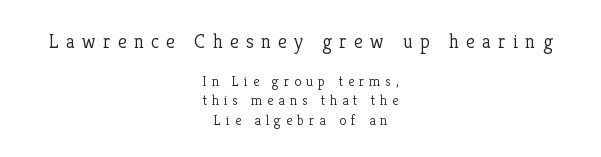
Q: Is the text bold? A: No.
Q: Is the text italic (slanted)? A: No, it is upright.
Q: Is the text underlined? A: No.
Q: How is the paragraph aligned? A: Centered.
Q: Is the spacing between letters normal or unusually wide? A: Unusually wide.
Q: Is the spacing between lines tight, normal or loose? A: Normal.
Q: Which block of text is set in a larger size, the first (top) or the second (bottom)? A: The first (top) one.
